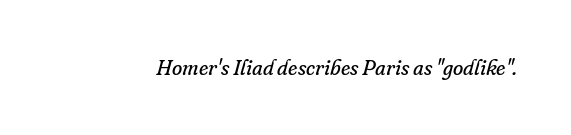
{"italic": "yes", "lean": "right", "slant_degrees": 16, "bold": "no", "underline": "no", "letter_spacing": "normal", "letter_spacing_em": 0.0, "glyph_px": 21}
